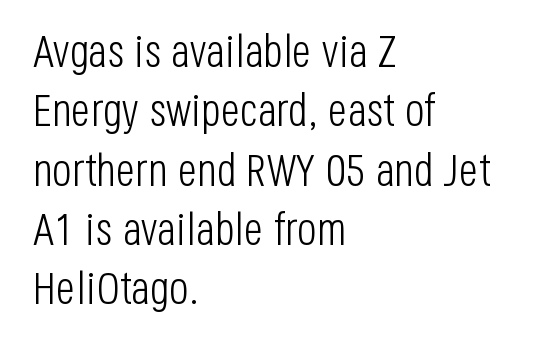
Every character sits straight up, as roman type does. Notice how descenders clear the ascenders below comfortably — that's standard leading. Does the copy run flush right? No — it runs flush left. Letters have the restrained weight of plain body copy at most. Note the varied advance widths — an 'i' is clearly narrower than an 'm'. Underline: absent.
